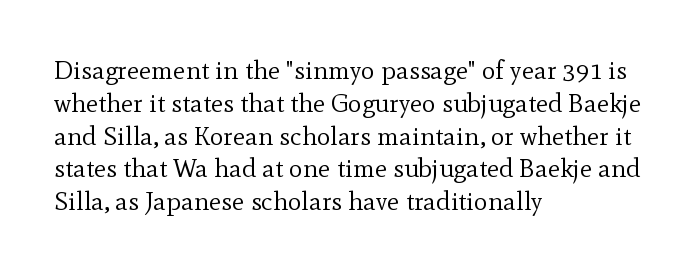
The image shows 26 px text type, upright; set left-aligned, normal line spacing (1.26x), normal letter spacing, not underlined.
